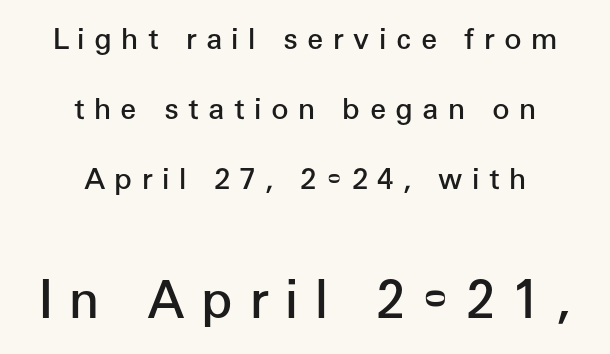
{"serif": "no", "italic": "no", "bold": "semi", "weight": "semibold", "width": "normal", "stroke_contrast": "low", "x_height": "medium", "monospaced": "no", "underline": "no", "align": "center", "line_spacing": "loose", "line_spacing_ratio": 2.42, "letter_spacing": "wide", "letter_spacing_em": 0.32, "larger_block": "second", "size_ratio": 1.76, "glyph_px": 51}
